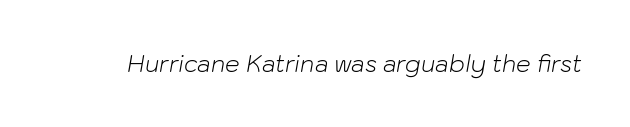
This reads as an unemphasized weight, regular at the heaviest. Unmarked baselines from the first word to the last. Compared with typical body copy, the letter spacing here is the same. Characters are canted at an angle relative to the baseline's perpendicular.
